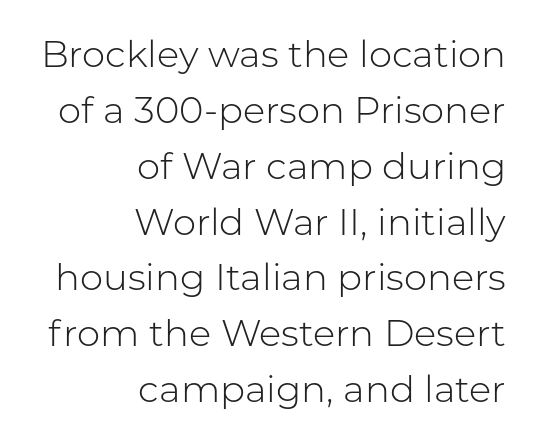
If you drew a ruler down the right edge, every line would touch it. Serifs: no, the terminals of the letterforms are clean. Here the designer chose a conventional face with non-uniform glyph widths. Vertically, the passage feels balanced, rows spaced as you'd expect. The foot of each line stays bare and open.
